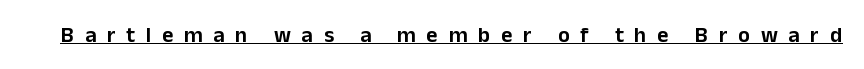
Vertical strokes here are truly vertical. Is there an underline? Yes — a line sits under the letters. Between one letter and the next there's a generous, obvious gap.
